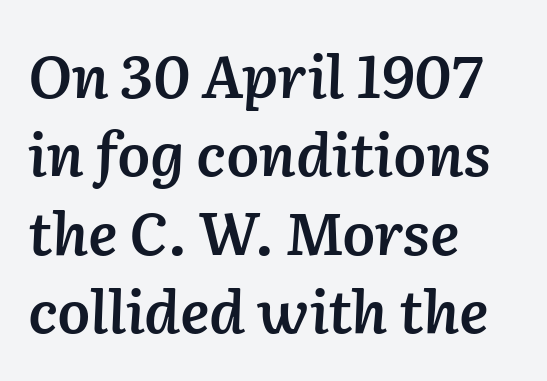
Q: Is the text bold? A: Semi-bold.
Q: Is the text italic (slanted)? A: Yes, it leans right by about 2 degrees.
Q: Is the text underlined? A: No.
Q: How is the paragraph aligned? A: Left-aligned.
Q: Is the spacing between letters normal or unusually wide? A: Normal.
Q: Is the spacing between lines tight, normal or loose? A: Normal.
Q: Width (condensed, normal, or wide)? A: Normal.
Q: Stroke contrast? A: Low.
Q: x-height? A: Medium.
Q: Monospaced? A: No.
